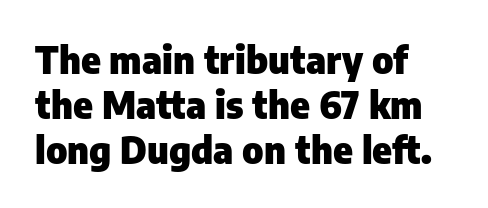
Q: Is the text bold? A: Yes.
Q: Is the text italic (slanted)? A: No, it is upright.
Q: Is the typeface a serif or a sans-serif typeface? A: Sans-serif.
Q: Is the text underlined? A: No.
Q: How is the paragraph aligned? A: Left-aligned.
Q: Is the spacing between letters normal or unusually wide? A: Normal.
Q: Width (condensed, normal, or wide)? A: Normal.
Q: Stroke contrast? A: Low.
Q: x-height? A: Medium.
Q: Monospaced? A: No.
